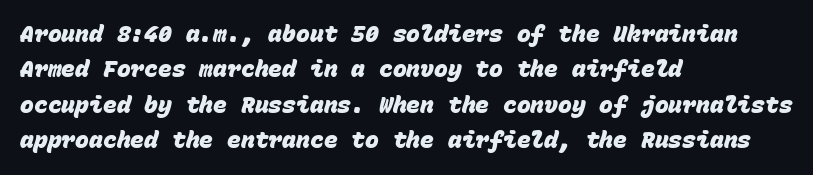
Q: Is the text bold? A: Yes.
Q: Is the text underlined? A: No.
Q: How is the paragraph aligned? A: Left-aligned.
Q: Is the spacing between letters normal or unusually wide? A: Normal.
Q: Is the spacing between lines tight, normal or loose? A: Normal.
